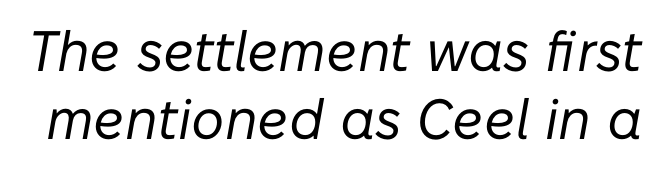
Q: Is the text bold? A: No.
Q: Is the text italic (slanted)? A: Yes, it leans right by about 10 degrees.
Q: Is the text underlined? A: No.
Q: Is the spacing between letters normal or unusually wide? A: Normal.
Q: Width (condensed, normal, or wide)? A: Normal.
Q: Stroke contrast? A: Low.
Q: x-height? A: Medium.
Q: Monospaced? A: No.
